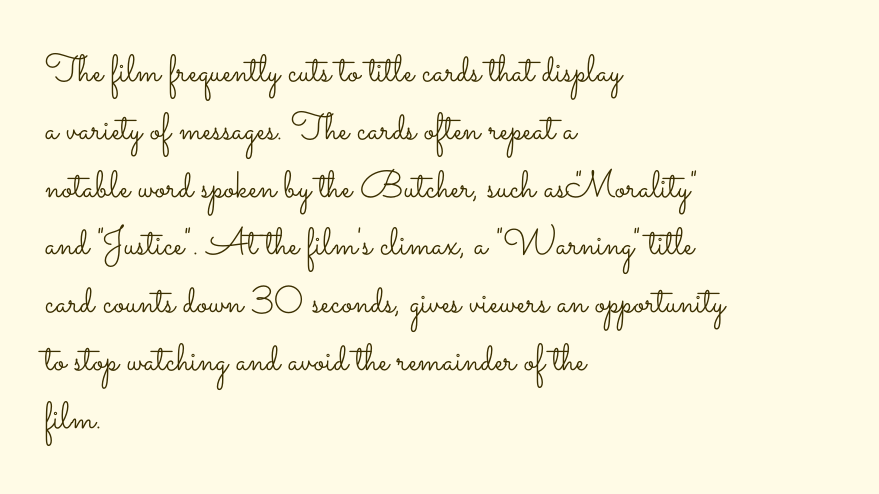
Q: Is the text bold? A: No.
Q: Is the text italic (slanted)? A: Yes.
Q: Is the text underlined? A: No.
Q: How is the paragraph aligned? A: Left-aligned.
Q: Is the spacing between letters normal or unusually wide? A: Normal.
Q: Is the spacing between lines tight, normal or loose? A: Normal.
Q: Width (condensed, normal, or wide)? A: Wide.
Q: Stroke contrast? A: Low.
Q: x-height? A: Small.
Q: Monospaced? A: No.
